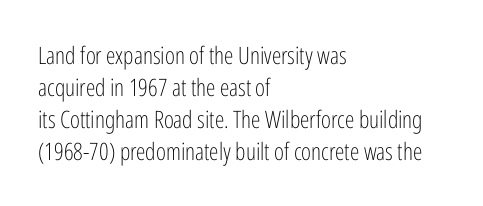
A bare baseline throughout the passage. Does the lettering tilt? It doesn't — this is upright. Leftover space on each line is placed entirely after the last word. Regarding leading, the lines here are spaced in the standard way. Inter-character spacing is left at the font's built-in metrics. Compared with a typical body face, this is equally light or lighter still.
